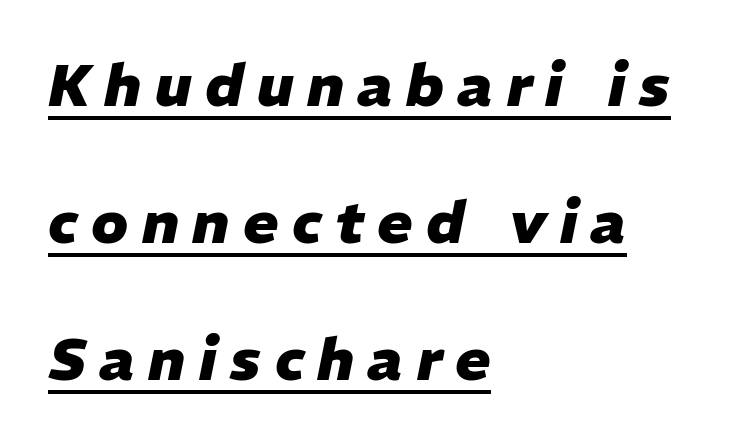
Q: Is the text bold? A: Yes.
Q: Is the text italic (slanted)? A: Yes, it leans right by about 11 degrees.
Q: Is the text underlined? A: Yes.
Q: How is the paragraph aligned? A: Left-aligned.
Q: Is the spacing between letters normal or unusually wide? A: Unusually wide.
Q: Is the spacing between lines tight, normal or loose? A: Loose.
Q: Width (condensed, normal, or wide)? A: Normal.
Q: Stroke contrast? A: Low.
Q: x-height? A: Medium.
Q: Monospaced? A: No.
